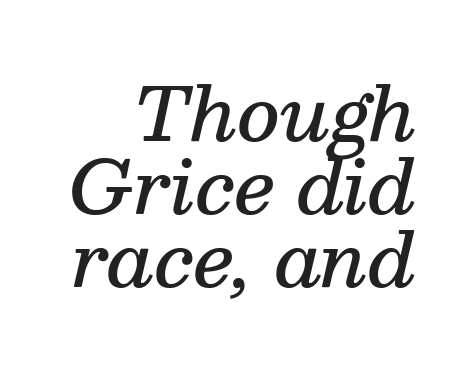
The image shows 73 px semibold serif type, italic (leaning right); set right-aligned, tight line spacing (1.0x), normal letter spacing, not underlined; medium stroke contrast and a medium x-height.
